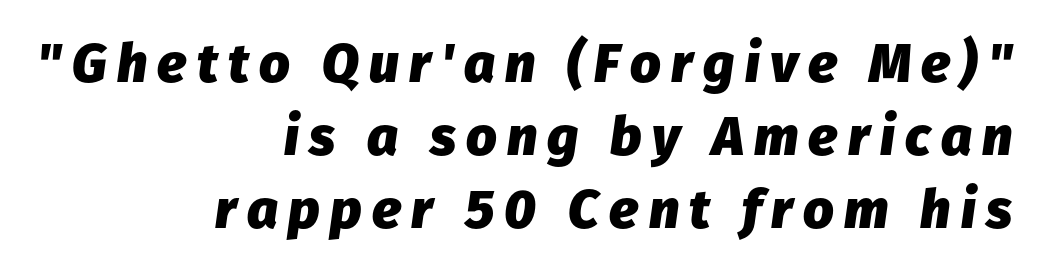
Italic: yes, the glyphs are oblique. The passage shown is typed in a proportional face where columns would drift. Each row of text sits above clean, open space. The text block is weighted toward the right margin, trailing off unevenly leftward. Line spacing here is normal. Thick stems and heavy bowls — unmistakably bold.
